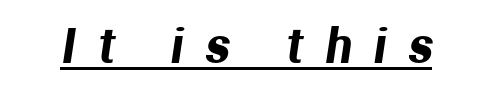
Q: Is the typeface a serif or a sans-serif typeface? A: Sans-serif.
Q: Is the text underlined? A: Yes.
Q: Is the spacing between letters normal or unusually wide? A: Unusually wide.
Q: Width (condensed, normal, or wide)? A: Normal.
Q: Stroke contrast? A: Medium.
Q: x-height? A: Medium.
Q: Monospaced? A: No.
